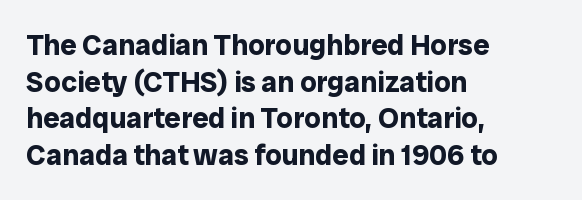
The face used here is proportionally spaced, like ordinary book or web type. Letters rest on an invisible, unmarked baseline. Does the weight exceed regular? Yes, all the way to bold. Are there feet on the stems? There aren't — it's a sans. Is the letter spacing exaggerated? No — it looks like the ordinary default.
